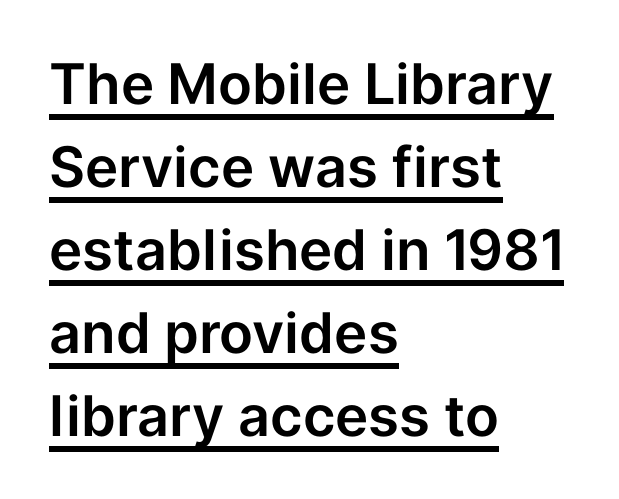
{"serif": "no", "italic": "no", "width": "normal", "stroke_contrast": "low", "x_height": "medium", "monospaced": "no", "underline": "yes", "align": "left", "line_spacing": "normal", "line_spacing_ratio": 1.48, "letter_spacing": "normal", "letter_spacing_em": 0.0, "glyph_px": 56}
